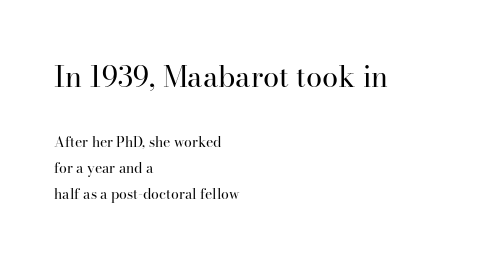
The image shows 29 px regular-weight serif type, upright; set left-aligned, line spacing 1.86x, normal letter spacing, not underlined; the first (top) block is 2.07x larger; high stroke contrast and a small x-height.
